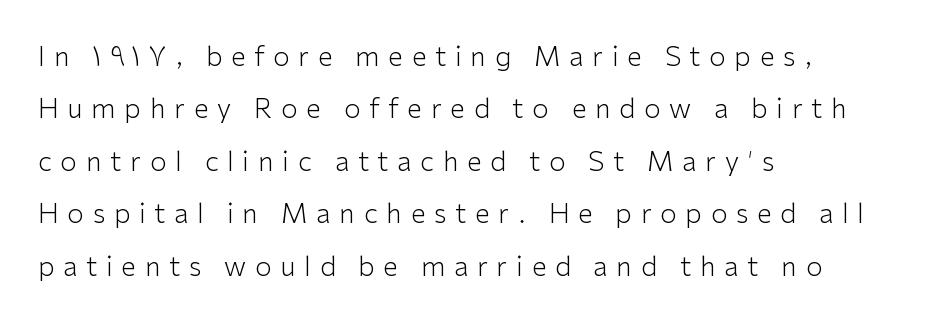
{"italic": "no", "bold": "no", "underline": "no", "align": "left", "line_spacing": "loose", "line_spacing_ratio": 1.94, "letter_spacing": "wide", "letter_spacing_em": 0.32, "glyph_px": 27}
